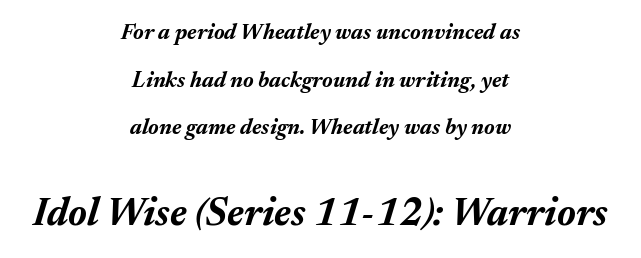
Size hierarchy here favors the trailing block over the leading one. Glyph-to-glyph distance matches everyday printed text. Looks like regular typesetting: each glyph gets only the width it needs. The leading is generous, giving the passage an open texture.
